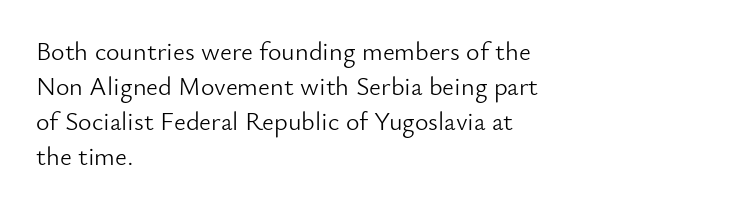
Q: Is the text bold? A: No.
Q: Is the text italic (slanted)? A: No, it is upright.
Q: Is the text underlined? A: No.
Q: How is the paragraph aligned? A: Left-aligned.
Q: Is the spacing between letters normal or unusually wide? A: Normal.
Q: Is the spacing between lines tight, normal or loose? A: Normal.
